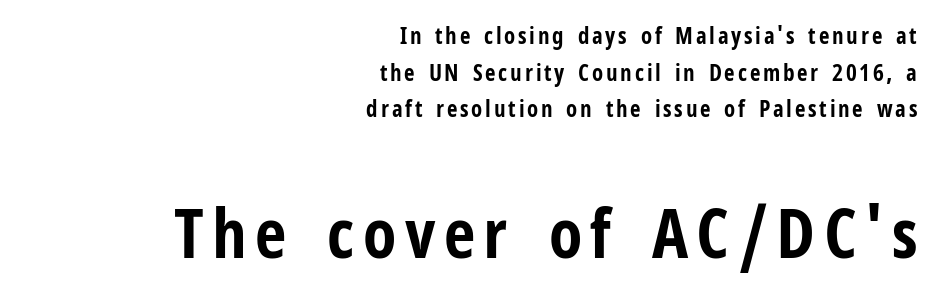
Caption: upper text group reduced, lower text group enlarged. The ragged edge is on the left, which tells us the setting is flush right. No feet cap the strokes, marking this as sans-serif type. Italic? Not at all — the glyphs are vertical.
